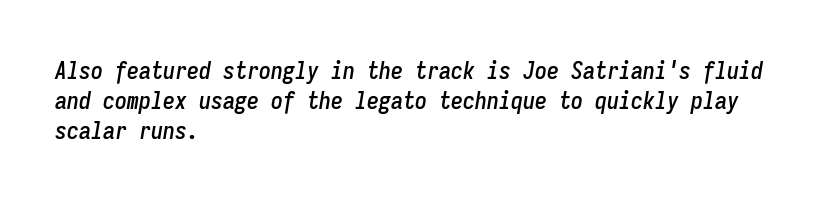
The image shows 24 px text type, italic (leaning right); set left-aligned, normal line spacing (1.26x), normal letter spacing, not underlined.
